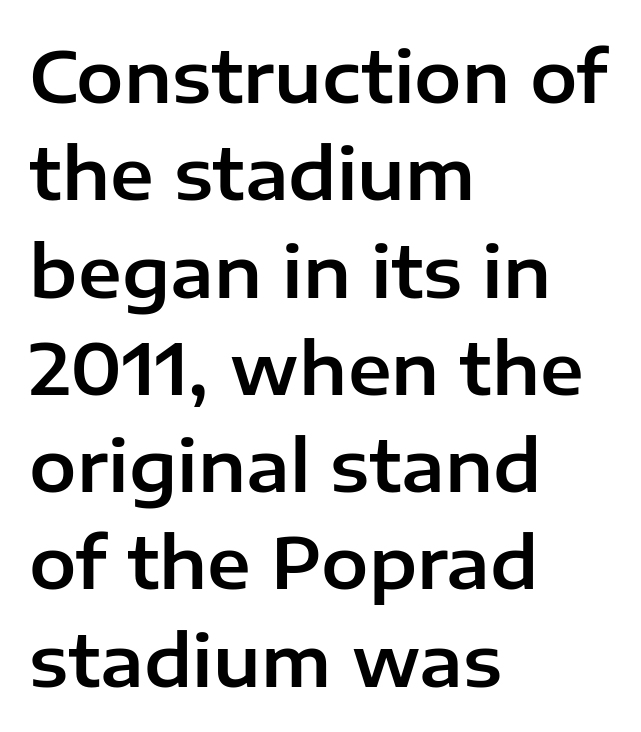
The foot of each line stays bare and open. Stroke terminals: plain, sans-serif. This sample uses an upright cut, with every glyph sitting square on the baseline. The gaps between neighbouring characters are ordinary and unremarkable. Character widths vary here, with narrow letters taking less room than wide ones. If you drew a ruler down the left edge, every line would touch it.
